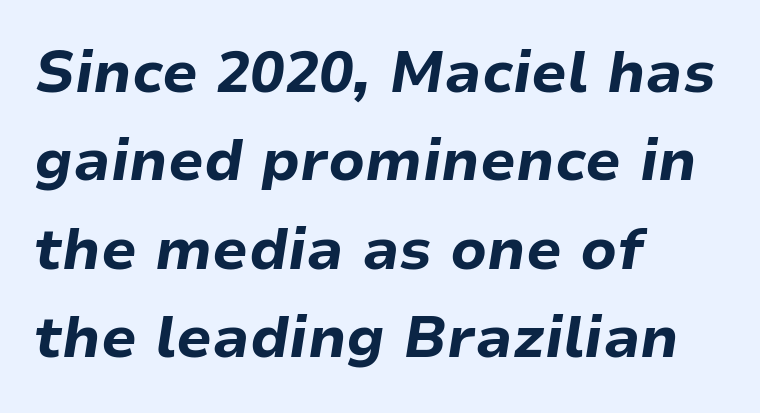
{"italic": "yes", "lean": "right", "slant_degrees": 9, "bold": "yes", "weight": "bold", "width": "normal", "stroke_contrast": "low", "x_height": "medium", "monospaced": "no", "underline": "no", "align": "left", "line_spacing": "normal", "line_spacing_ratio": 1.55, "letter_spacing": "normal", "letter_spacing_em": 0.0, "glyph_px": 57}
